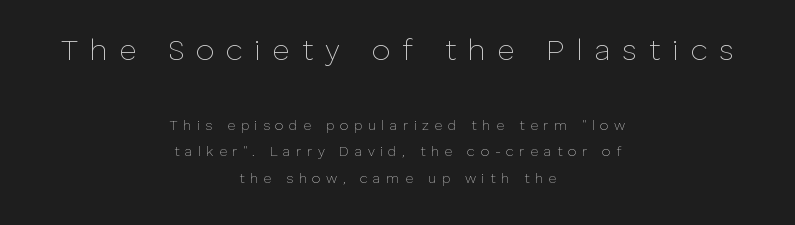
Q: Is the text bold? A: No.
Q: Is the text italic (slanted)? A: No, it is upright.
Q: Is the typeface a serif or a sans-serif typeface? A: Sans-serif.
Q: Is the text underlined? A: No.
Q: How is the paragraph aligned? A: Centered.
Q: Is the spacing between letters normal or unusually wide? A: Unusually wide.
Q: Is the spacing between lines tight, normal or loose? A: Loose.
Q: Which block of text is set in a larger size, the first (top) or the second (bottom)? A: The first (top) one.
Q: Width (condensed, normal, or wide)? A: Normal.
Q: Stroke contrast? A: Low.
Q: x-height? A: Medium.
Q: Monospaced? A: No.
